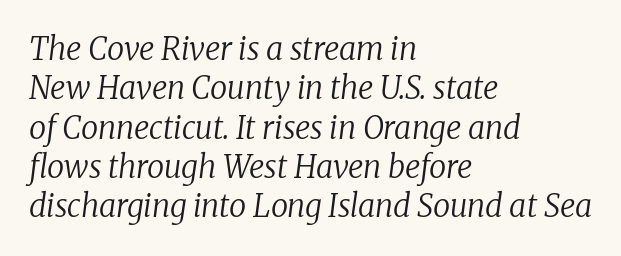
Q: Is the text bold? A: No.
Q: Is the text italic (slanted)? A: Yes, it leans right by about 8 degrees.
Q: Is the typeface a serif or a sans-serif typeface? A: Serif.
Q: Is the text underlined? A: No.
Q: How is the paragraph aligned? A: Left-aligned.
Q: Is the spacing between letters normal or unusually wide? A: Normal.
Q: Is the spacing between lines tight, normal or loose? A: Normal.
Q: Width (condensed, normal, or wide)? A: Normal.
Q: Stroke contrast? A: Low.
Q: x-height? A: Medium.
Q: Monospaced? A: No.
